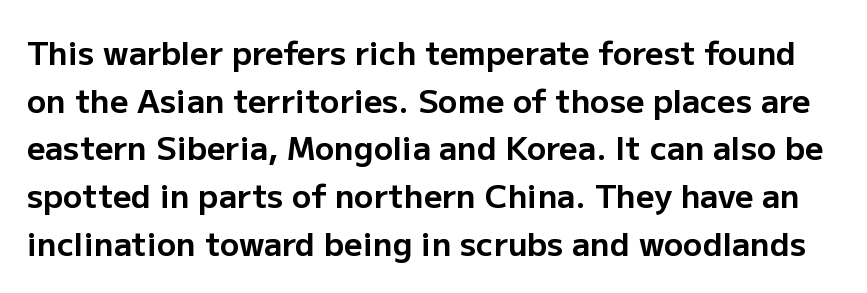
The image shows 32 px bold sans-serif type, upright; set normal line spacing (1.49x), normal letter spacing, not underlined; low stroke contrast and a medium x-height.
